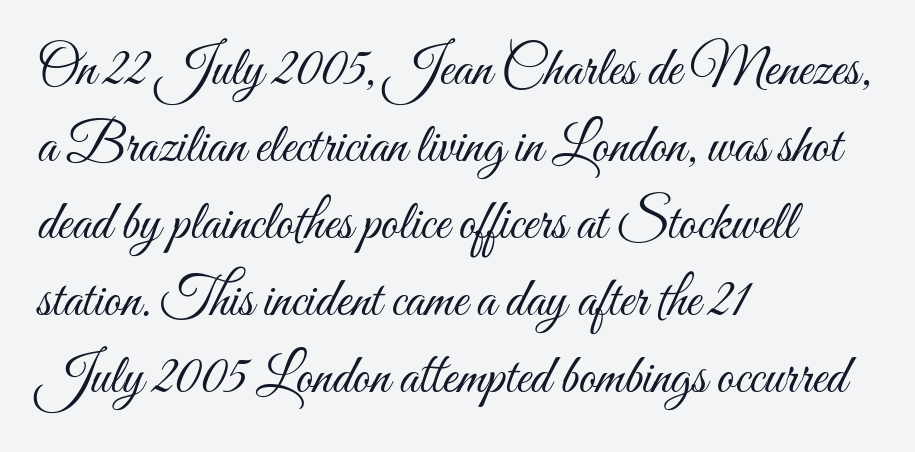
The image shows 55 px light, condensed type; set left-aligned, normal line spacing (1.4x), normal letter spacing, not underlined; medium stroke contrast and a small x-height.
